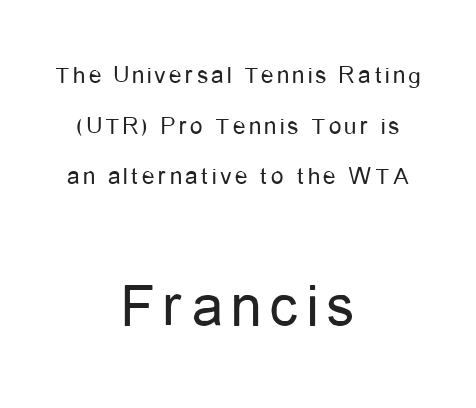
A great deal of white space separates one row of letters from the next. On a weight scale, this lands at 450 or below. Grotesque or geometric, the face here clearly has no serifs. Where is the straight margin? There isn't one; the lines are centered. Type without underlining. Think of a printed novel: that variable character pitch is what you see here.
